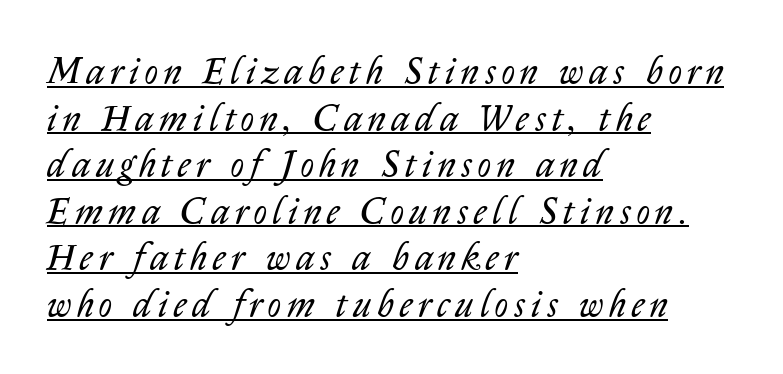
Q: Is the text bold? A: No.
Q: Is the text italic (slanted)? A: Yes, it leans right by about 14 degrees.
Q: Is the text underlined? A: Yes.
Q: How is the paragraph aligned? A: Left-aligned.
Q: Is the spacing between lines tight, normal or loose? A: Normal.
Q: Width (condensed, normal, or wide)? A: Normal.
Q: Stroke contrast? A: Low.
Q: x-height? A: Medium.
Q: Monospaced? A: No.
